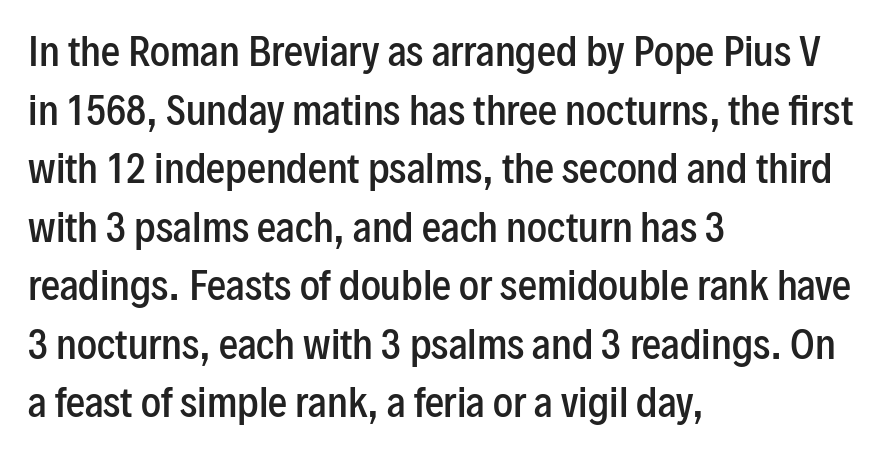
{"serif": "no", "italic": "no", "bold": "semi", "weight": "semibold", "width": "condensed", "stroke_contrast": "low", "x_height": "medium", "monospaced": "no", "underline": "no", "align": "left", "line_spacing": "normal", "line_spacing_ratio": 1.54, "letter_spacing": "normal", "letter_spacing_em": 0.0, "glyph_px": 38}
